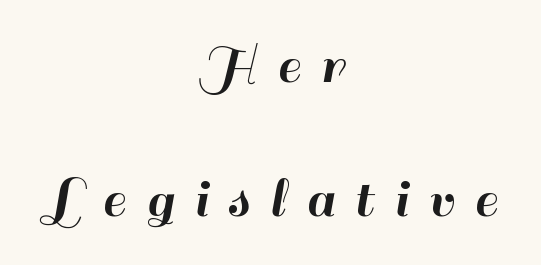
{"serif": "no", "width": "normal", "stroke_contrast": "high", "x_height": "small", "monospaced": "no", "underline": "no", "align": "center", "line_spacing": "loose", "line_spacing_ratio": 2.27, "letter_spacing": "wide", "letter_spacing_em": 0.34, "glyph_px": 59}
